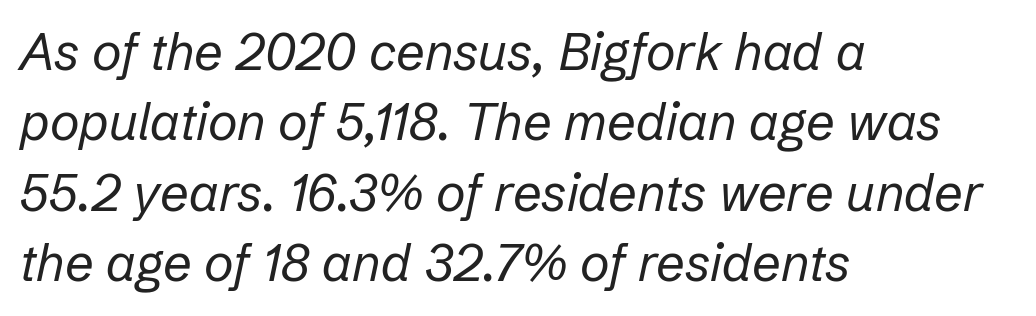
The image shows 51 px regular-weight type, italic (leaning right); set left-aligned, normal line spacing (1.38x), normal letter spacing, not underlined; low stroke contrast and a medium x-height.
